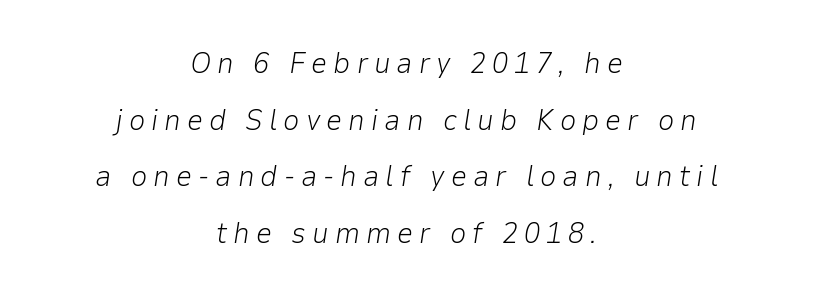
Q: Is the text bold? A: No.
Q: Is the text italic (slanted)? A: Yes, it leans right by about 9 degrees.
Q: Is the text underlined? A: No.
Q: How is the paragraph aligned? A: Centered.
Q: Is the spacing between letters normal or unusually wide? A: Unusually wide.
Q: Is the spacing between lines tight, normal or loose? A: Loose.
Q: Width (condensed, normal, or wide)? A: Normal.
Q: Stroke contrast? A: Low.
Q: x-height? A: Medium.
Q: Monospaced? A: No.
